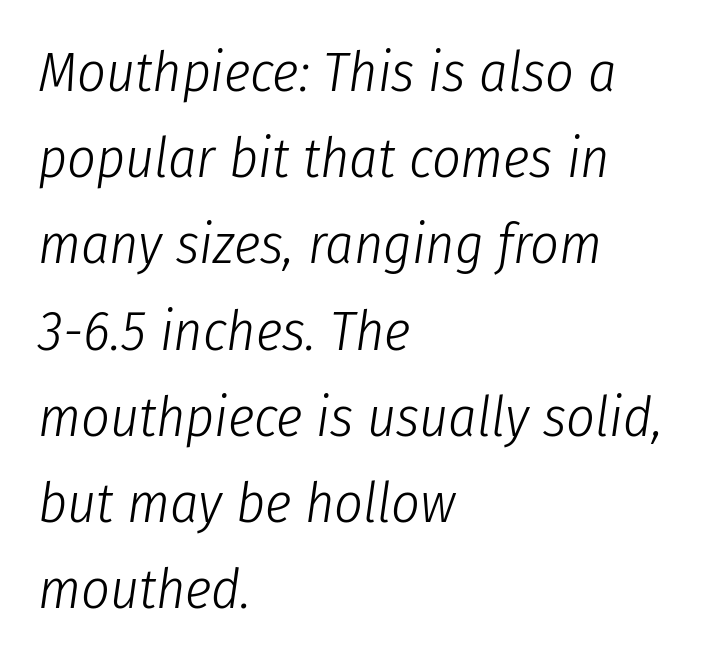
The image shows 56 px light, condensed type, italic (leaning right); set left-aligned, normal line spacing (1.54x), normal letter spacing, not underlined; low stroke contrast and a medium x-height.
